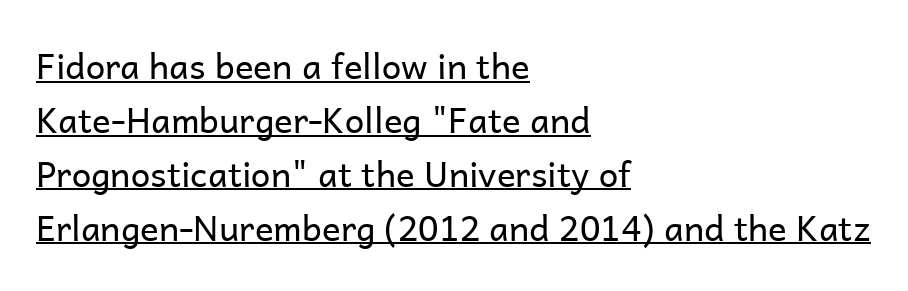
Q: Is the text bold? A: No.
Q: Is the text italic (slanted)? A: No, it is upright.
Q: Is the typeface a serif or a sans-serif typeface? A: Sans-serif.
Q: Is the text underlined? A: Yes.
Q: How is the paragraph aligned? A: Left-aligned.
Q: Is the spacing between letters normal or unusually wide? A: Normal.
Q: Is the spacing between lines tight, normal or loose? A: Normal.
Q: Width (condensed, normal, or wide)? A: Normal.
Q: Stroke contrast? A: Low.
Q: x-height? A: Medium.
Q: Monospaced? A: No.
